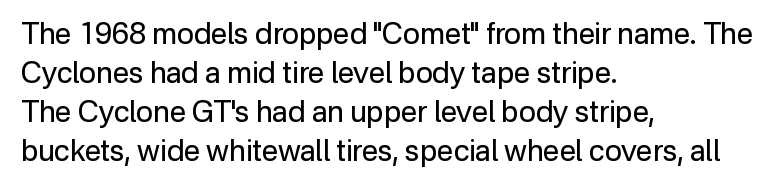
The image shows 29 px regular-weight sans-serif type, upright; set left-aligned, normal line spacing (1.34x), normal letter spacing, not underlined; low stroke contrast and a medium x-height.
